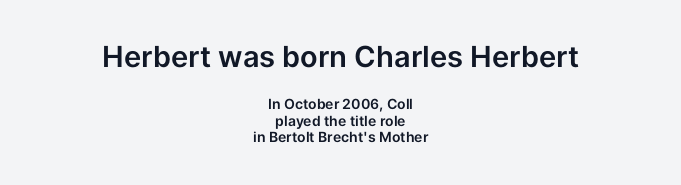
Q: Is the text italic (slanted)? A: No, it is upright.
Q: Is the typeface a serif or a sans-serif typeface? A: Sans-serif.
Q: Is the text underlined? A: No.
Q: How is the paragraph aligned? A: Centered.
Q: Is the spacing between letters normal or unusually wide? A: Normal.
Q: Which block of text is set in a larger size, the first (top) or the second (bottom)? A: The first (top) one.
Q: Width (condensed, normal, or wide)? A: Normal.
Q: Stroke contrast? A: Low.
Q: x-height? A: Medium.
Q: Monospaced? A: No.
